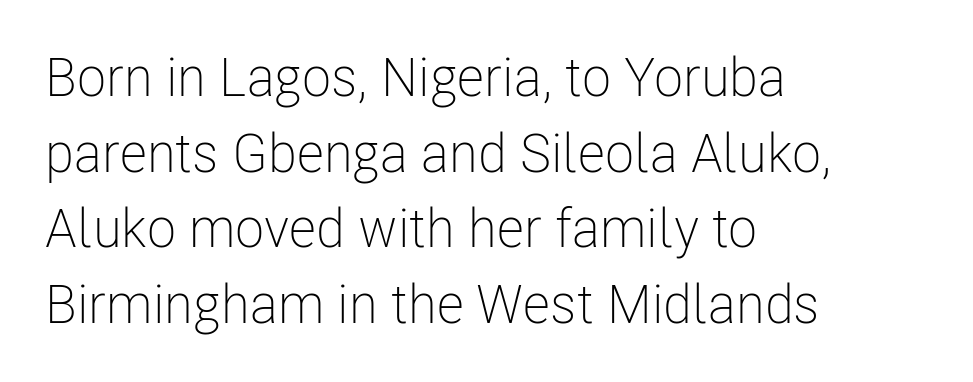
Q: Is the text bold? A: No.
Q: Is the text italic (slanted)? A: No, it is upright.
Q: Is the typeface a serif or a sans-serif typeface? A: Sans-serif.
Q: Is the text underlined? A: No.
Q: How is the paragraph aligned? A: Left-aligned.
Q: Is the spacing between letters normal or unusually wide? A: Normal.
Q: Is the spacing between lines tight, normal or loose? A: Normal.
Q: Width (condensed, normal, or wide)? A: Condensed.
Q: Stroke contrast? A: Low.
Q: x-height? A: Medium.
Q: Monospaced? A: No.
